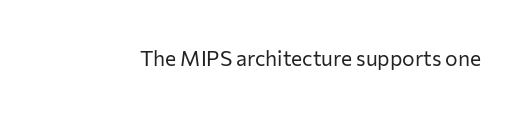
The image shows 21 px text type, upright; set normal letter spacing, not underlined.
